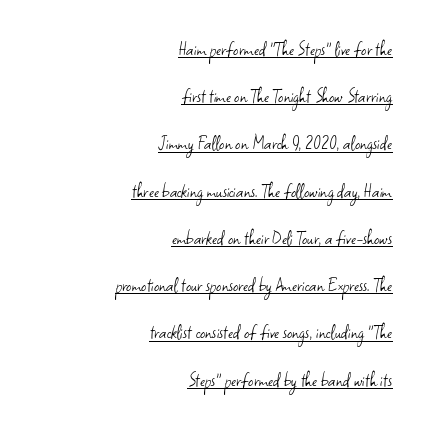
The image shows 21 px text type; set right-aligned, loose line spacing (2.25x), normal letter spacing, underlined.
